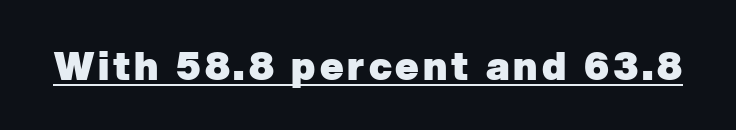
Emphasis is given by a line drawn under the lettering. I'd call this a sans setting — the letters go barefoot. Weight check: bold — yes, fully. This sample has the flowing, uneven cadence of proportional lettering.
